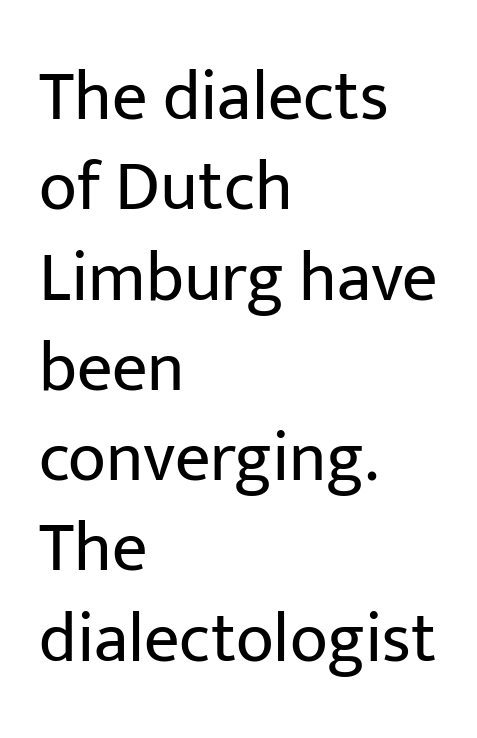
{"serif": "no", "italic": "no", "bold": "no", "weight": "regular", "width": "normal", "stroke_contrast": "low", "x_height": "medium", "monospaced": "no", "underline": "no", "align": "left", "line_spacing": "normal", "line_spacing_ratio": 1.29, "letter_spacing": "normal", "letter_spacing_em": 0.0, "glyph_px": 70}
